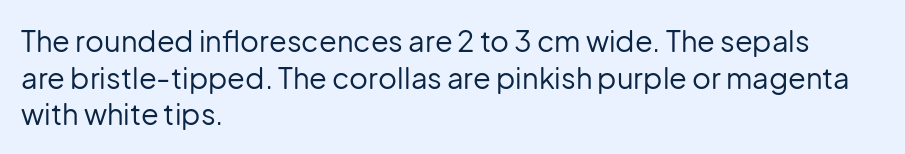
The image shows 29 px regular-weight sans-serif type, upright; set left-aligned, normal line spacing (1.26x), normal letter spacing, not underlined; low stroke contrast and a medium x-height.
